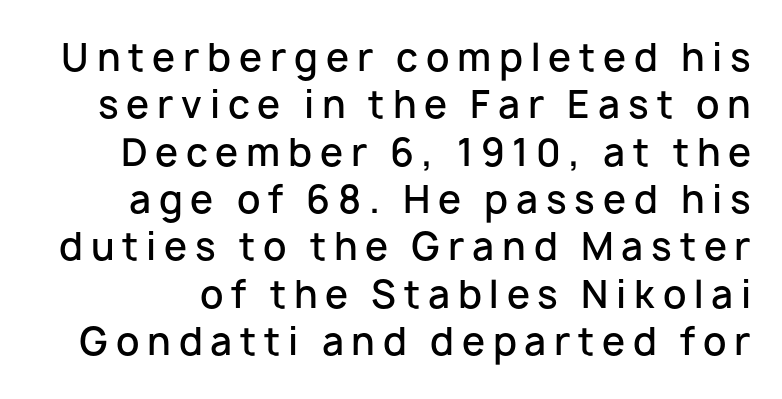
Evenly set lines give the paragraph a standard silhouette. Slightly chunky letters — semibold, I'd say, not full bold. In terms of letterform style, serifs are entirely absent. Display-style spreading of the glyphs; the letterfit is very open. Unmarked baselines from the first word to the last. The letters advance in unequal steps, a hallmark of proportional type.
